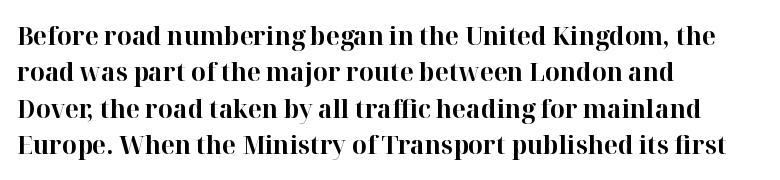
Characters remain perfectly vertical along every line. The passage is arranged the way most books set body copy — flush left. These lines sit exactly where default settings would place them. Nobody touched the tracking dial on this one. Descender tails drop into unmarked territory. Is the type bold? Yes — the strokes are clearly thick and heavy.
